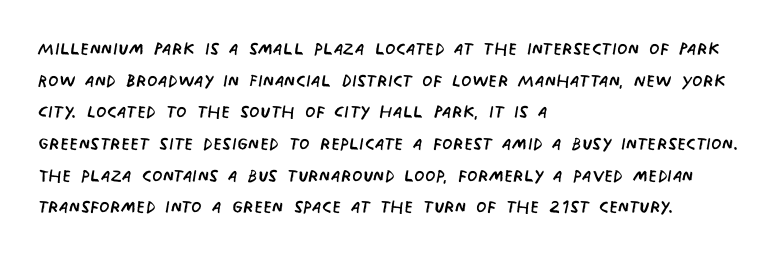
{"bold": "no", "underline": "no", "align": "left", "line_spacing": "normal", "line_spacing_ratio": 1.32, "letter_spacing": "normal", "letter_spacing_em": 0.0, "glyph_px": 24}
